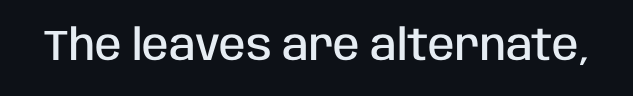
{"serif": "no", "italic": "no", "bold": "semi", "weight": "semibold", "width": "condensed", "stroke_contrast": "low", "x_height": "large", "monospaced": "no", "underline": "no", "letter_spacing": "normal", "letter_spacing_em": 0.0, "glyph_px": 43}
